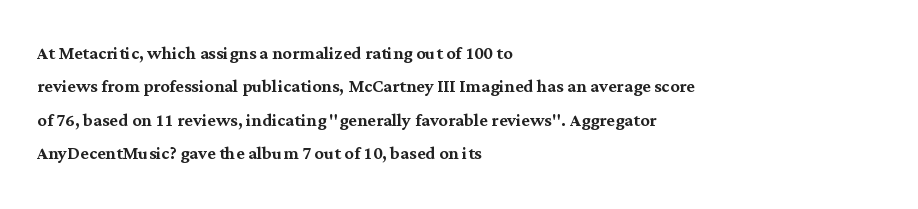
The rendering uses a moderate line-height, typical for paragraphs. These lines were composed using upright roman letters. The gaps between neighbouring characters are ordinary and unremarkable. Has an underline been added? It has not. Line starts are locked; line ends wander.
